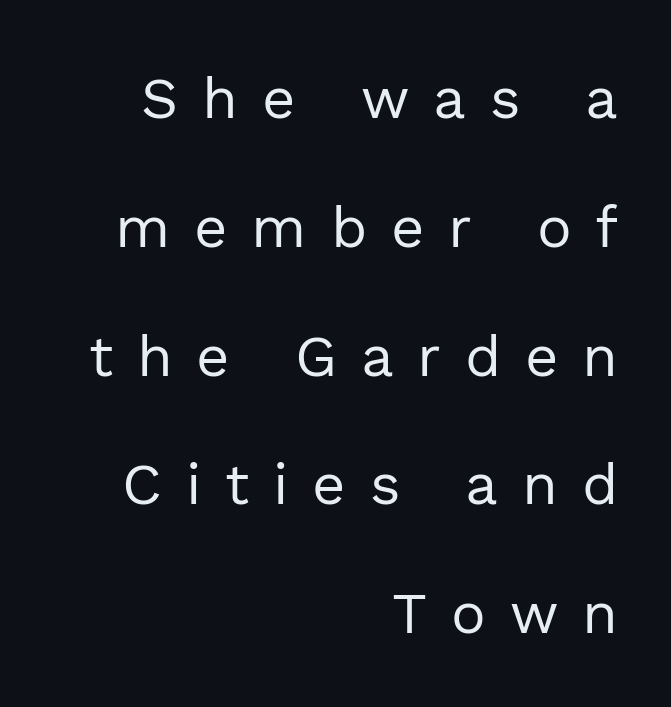
Character widths vary here, with narrow letters taking less room than wide ones. The space beneath each line is pristine and unruled. The type family on display is of the sans-serif kind. Short and long lines alike share a common ending point at right.
